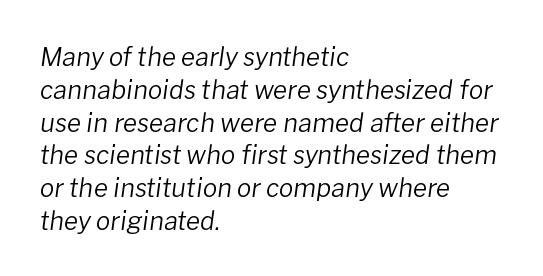
Descenders are the only things crossing below the line. Nothing heavy about these letters — not bold at all. The rendering anchors every line to the left-hand side. The letters are slanted; this is an italic face.
